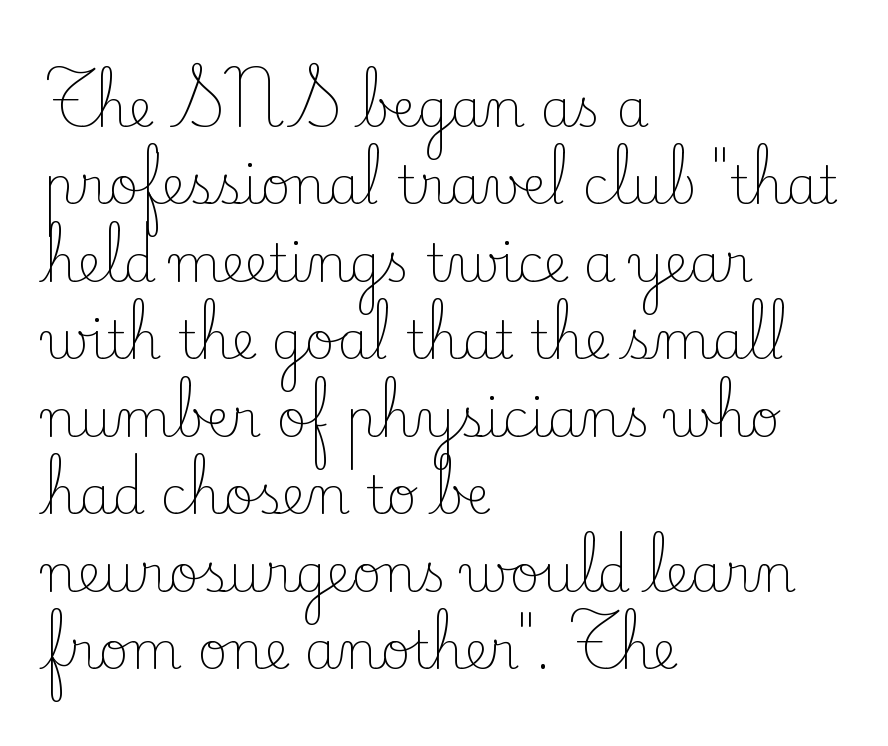
Anything drawn beneath the words? Only blank space. Vertically, the passage feels balanced, rows spaced as you'd expect. Weight: in the light-to-regular range. The type family on display is of the serif kind.
